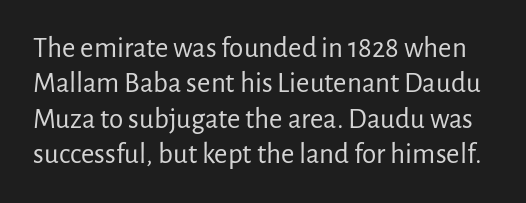
The image shows 29 px regular-weight sans-serif type, upright; set line spacing 1.22x, normal letter spacing, not underlined; low stroke contrast and a medium x-height.
